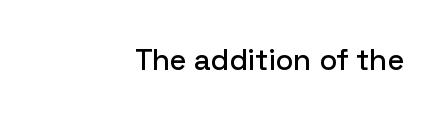
{"serif": "no", "italic": "no", "width": "normal", "stroke_contrast": "low", "x_height": "medium", "monospaced": "no", "underline": "no", "align": "right", "letter_spacing": "normal", "letter_spacing_em": 0.0, "glyph_px": 29}
